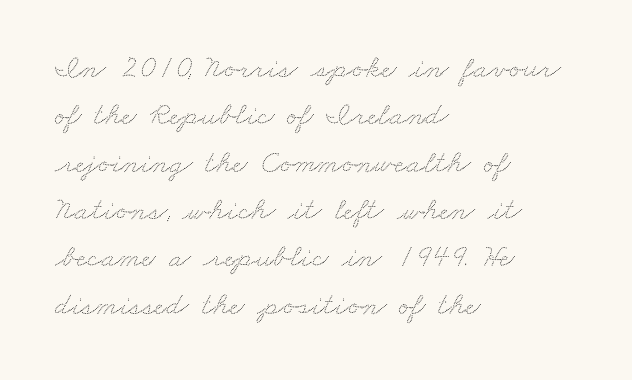
{"width": "wide", "stroke_contrast": "low", "x_height": "small", "monospaced": "no", "underline": "no", "align": "left", "line_spacing": "normal", "line_spacing_ratio": 1.48, "letter_spacing": "normal", "letter_spacing_em": 0.0, "glyph_px": 32}
